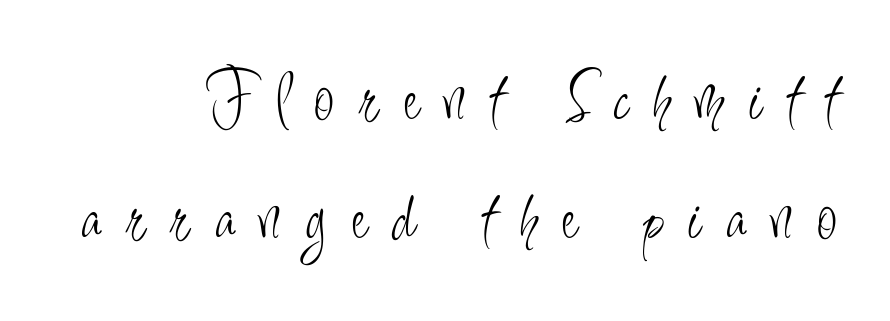
The image shows 73 px light, condensed sans-serif type; set right-aligned, normal line spacing (1.63x), unusually wide letter spacing (+0.35 em), not underlined; low stroke contrast and a small x-height.
